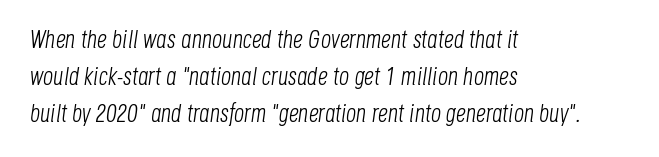
Q: Is the text bold? A: No.
Q: Is the text italic (slanted)? A: Yes, it leans right by about 8 degrees.
Q: Is the text underlined? A: No.
Q: How is the paragraph aligned? A: Left-aligned.
Q: Is the spacing between letters normal or unusually wide? A: Normal.
Q: Is the spacing between lines tight, normal or loose? A: Normal.
